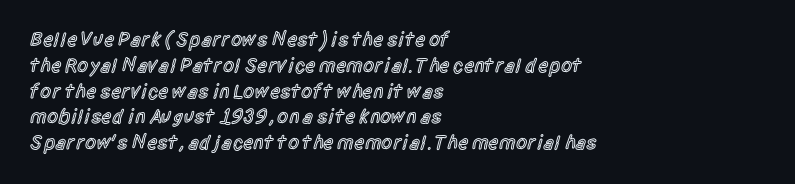
Q: Is the text bold? A: Semi-bold.
Q: Is the text italic (slanted)? A: Yes.
Q: Is the text underlined? A: No.
Q: How is the paragraph aligned? A: Left-aligned.
Q: Is the spacing between letters normal or unusually wide? A: Normal.
Q: Is the spacing between lines tight, normal or loose? A: Normal.
